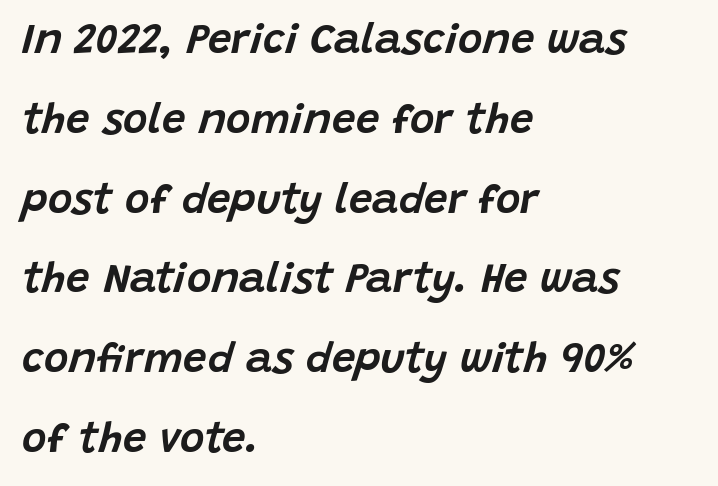
These lines were composed using italics. Default kerning and tracking; the words read as compact shapes. Loosely led — the rows are spread out. Plain, unruled lines of type. Caption: multi-line text, flush left, ragged right.
